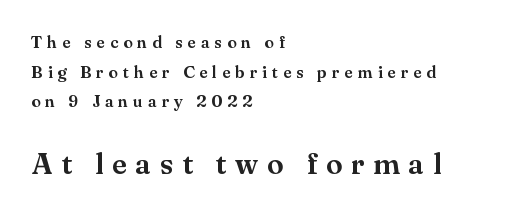
Q: Is the text italic (slanted)? A: No, it is upright.
Q: Is the typeface a serif or a sans-serif typeface? A: Serif.
Q: Is the text underlined? A: No.
Q: How is the paragraph aligned? A: Left-aligned.
Q: Is the spacing between letters normal or unusually wide? A: Unusually wide.
Q: Which block of text is set in a larger size, the first (top) or the second (bottom)? A: The second (bottom) one.
Q: Width (condensed, normal, or wide)? A: Normal.
Q: Stroke contrast? A: Medium.
Q: x-height? A: Small.
Q: Monospaced? A: No.
